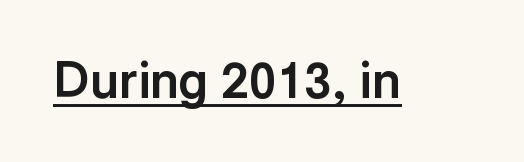
{"serif": "no", "italic": "no", "bold": "yes", "weight": "bold", "width": "normal", "x_height": "medium", "monospaced": "no", "underline": "yes", "letter_spacing": "normal", "letter_spacing_em": 0.0, "glyph_px": 50}
